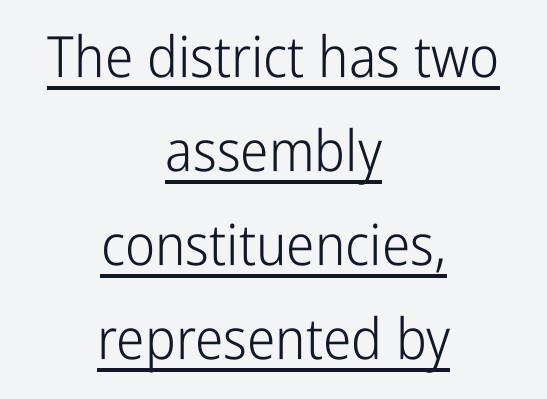
The image shows 57 px light, condensed sans-serif type, upright; set centered, normal line spacing (1.65x), normal letter spacing, underlined; low stroke contrast and a medium x-height.
